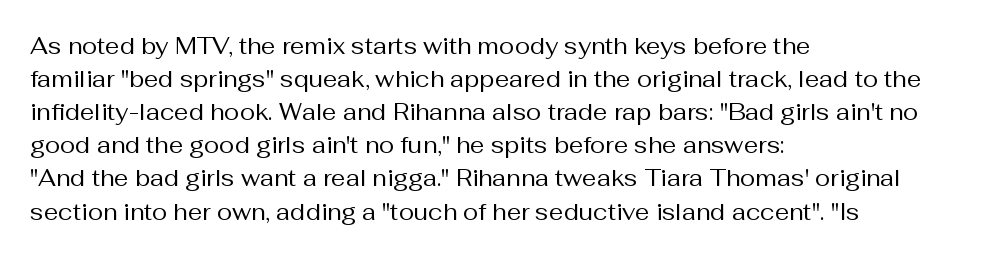
The image shows 23 px text type, upright; set left-aligned, normal line spacing (1.44x), normal letter spacing, not underlined.
